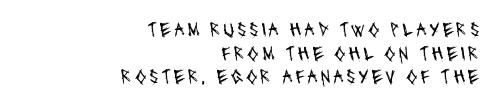
The glyphs are unaccompanied by any horizontal stroke below them. Whoever set this chose condensed vertical rhythm over breathing room. On a weight scale, this lands at 450 or below. The compositor pushed each line to the right boundary.
